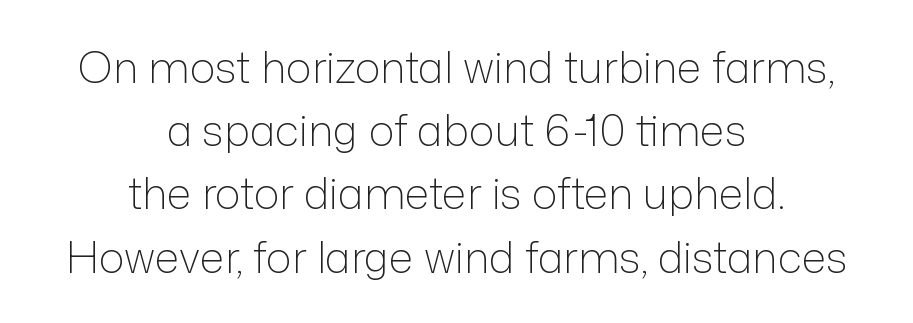
The image shows 43 px light sans-serif type, upright; set centered, normal line spacing (1.47x), normal letter spacing, not underlined; low stroke contrast and a medium x-height.
